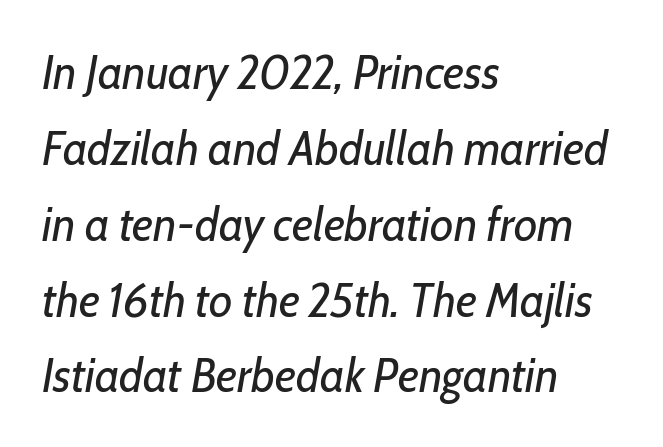
Q: Is the text bold? A: No.
Q: Is the text italic (slanted)? A: Yes, it leans right by about 10 degrees.
Q: Is the text underlined? A: No.
Q: How is the paragraph aligned? A: Left-aligned.
Q: Is the spacing between letters normal or unusually wide? A: Normal.
Q: Is the spacing between lines tight, normal or loose? A: Normal.
Q: Width (condensed, normal, or wide)? A: Condensed.
Q: Stroke contrast? A: Low.
Q: x-height? A: Medium.
Q: Monospaced? A: No.
